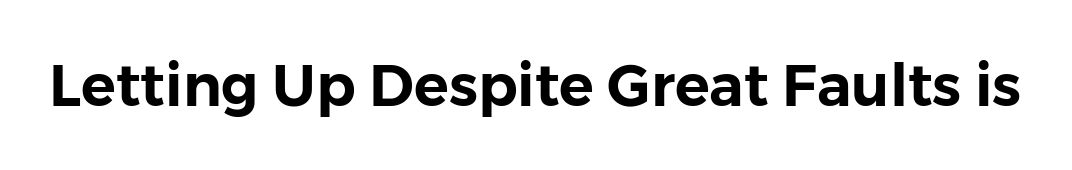
Style check: upright. There is no visible air inserted between adjacent glyphs. Regarding serifs, this sample does without them. Each letter keeps its own natural width here, so spacing adapts to shape. A bare baseline throughout the passage.
